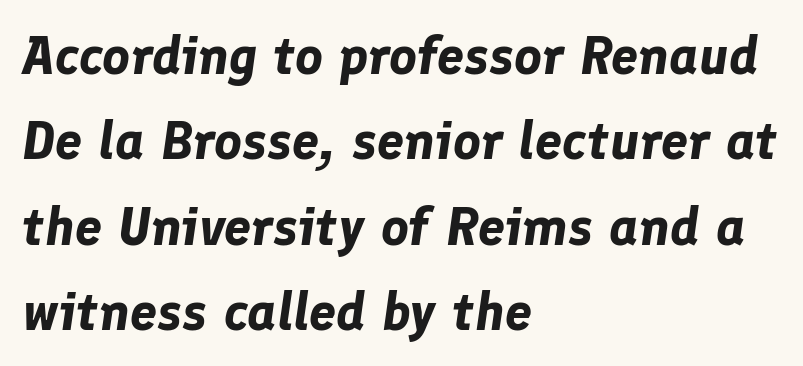
The image shows 54 px bold type, italic (leaning right); set left-aligned, normal line spacing (1.58x), normal letter spacing, not underlined; low stroke contrast and a medium x-height.
